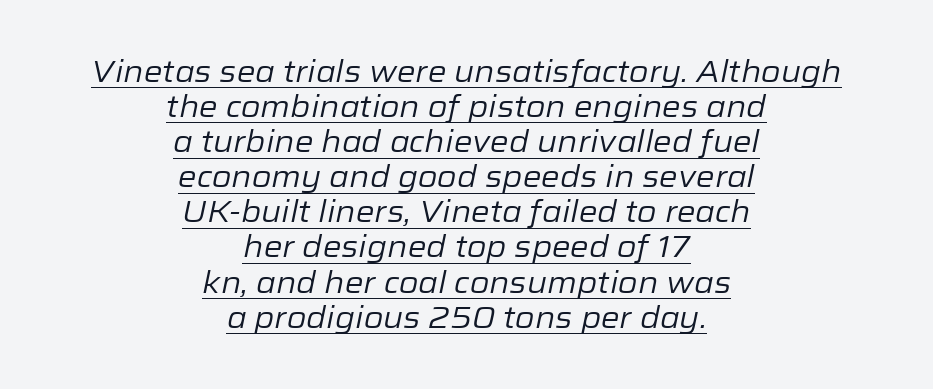
Q: Is the text bold? A: No.
Q: Is the text italic (slanted)? A: Yes, it leans right by about 12 degrees.
Q: Is the text underlined? A: Yes.
Q: How is the paragraph aligned? A: Centered.
Q: Is the spacing between letters normal or unusually wide? A: Normal.
Q: Width (condensed, normal, or wide)? A: Normal.
Q: Stroke contrast? A: Low.
Q: x-height? A: Medium.
Q: Monospaced? A: No.
